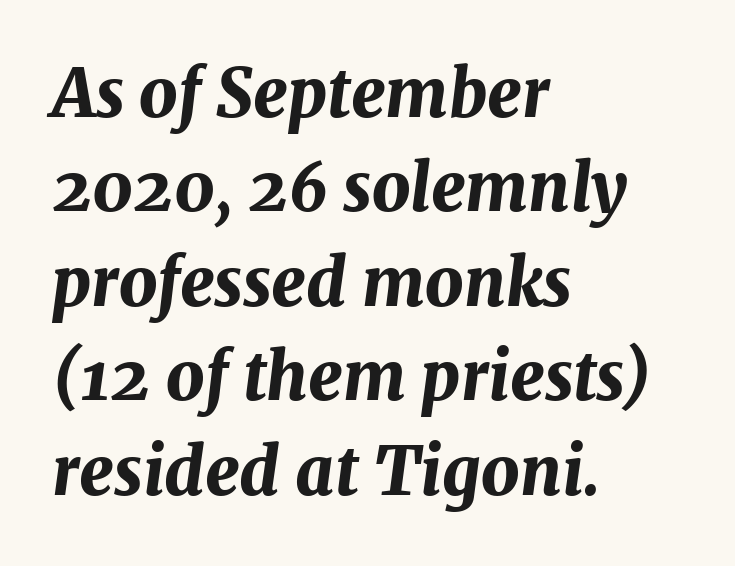
Q: Is the text bold? A: Yes.
Q: Is the text italic (slanted)? A: Yes, it leans right by about 7 degrees.
Q: Is the text underlined? A: No.
Q: How is the paragraph aligned? A: Left-aligned.
Q: Is the spacing between letters normal or unusually wide? A: Normal.
Q: Is the spacing between lines tight, normal or loose? A: Normal.
Q: Width (condensed, normal, or wide)? A: Normal.
Q: Stroke contrast? A: Medium.
Q: x-height? A: Medium.
Q: Monospaced? A: No.
